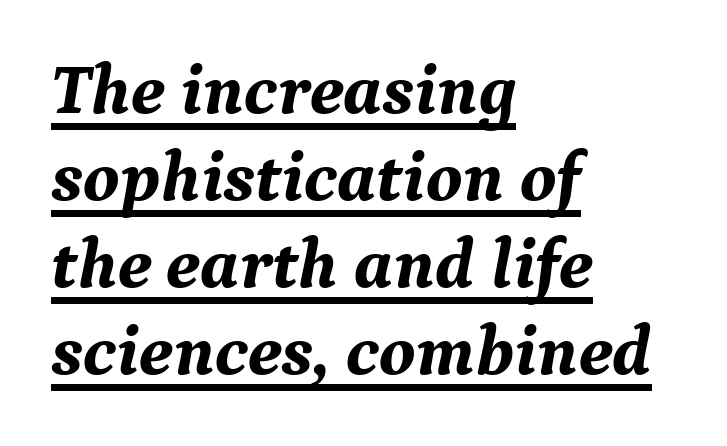
Slanted lettering throughout. A rule runs beneath these lines of type. The ragged edge is on the right, which tells us the setting is flush left. Is this a fixed-width face? No — the glyphs have proportional, varying widths. The face used here has the dense, thick strokes of a bold.
